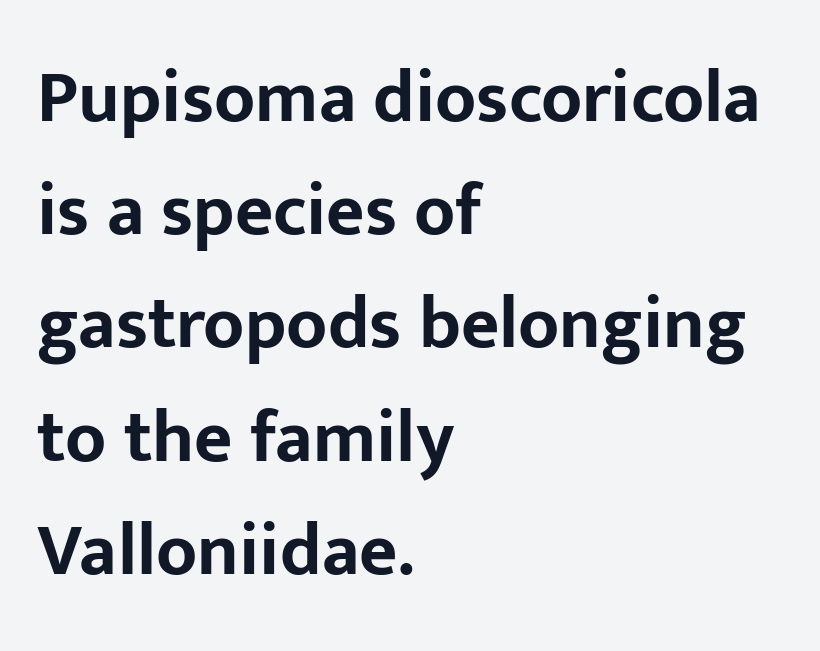
Q: Is the text bold? A: Yes.
Q: Is the text italic (slanted)? A: No, it is upright.
Q: Is the typeface a serif or a sans-serif typeface? A: Sans-serif.
Q: Is the text underlined? A: No.
Q: How is the paragraph aligned? A: Left-aligned.
Q: Is the spacing between letters normal or unusually wide? A: Normal.
Q: Is the spacing between lines tight, normal or loose? A: Normal.
Q: Width (condensed, normal, or wide)? A: Normal.
Q: Stroke contrast? A: Low.
Q: x-height? A: Medium.
Q: Monospaced? A: No.
